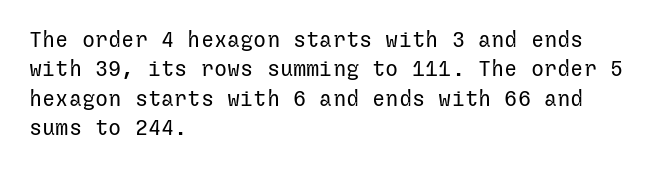
{"italic": "no", "bold": "no", "underline": "no", "align": "left", "line_spacing": "normal", "line_spacing_ratio": 1.34, "letter_spacing": "normal", "letter_spacing_em": 0.0, "glyph_px": 22}
